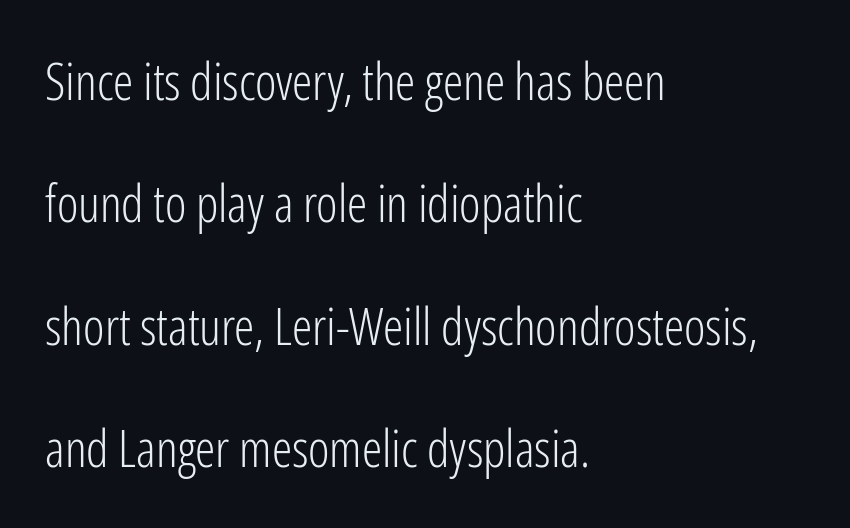
{"serif": "no", "italic": "no", "bold": "no", "weight": "light", "width": "condensed", "stroke_contrast": "low", "x_height": "medium", "monospaced": "no", "underline": "no", "align": "left", "line_spacing": "loose", "line_spacing_ratio": 2.4, "letter_spacing": "normal", "letter_spacing_em": 0.0, "glyph_px": 51}
